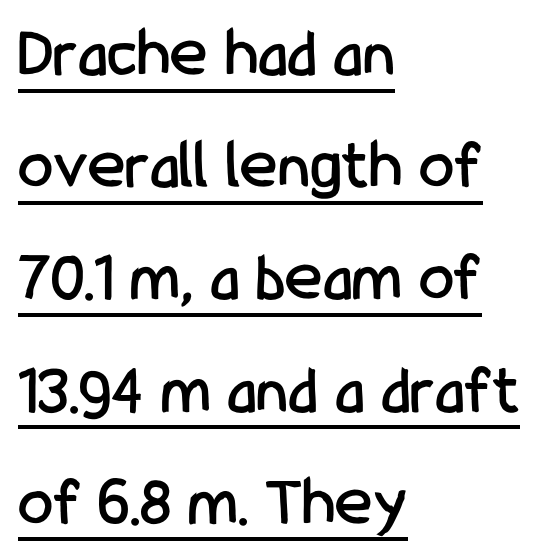
Alignment: flush left. In terms of letterspacing, this is plain default setting. This sample keeps an unexceptional amount of space between lines. A typesetter would call this proportional, since set widths differ per character. The designer went with a sans here, leaving each stem footless. This is the regular roman posture of the typeface.
